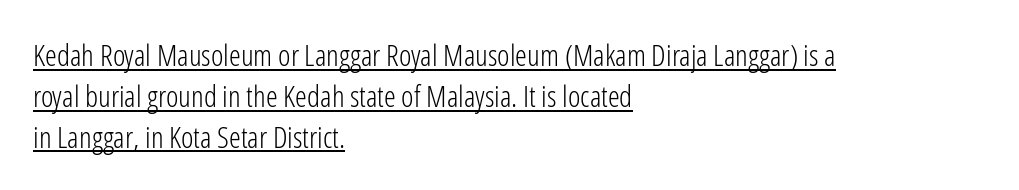
Compared with a typical body face, this is equally light or lighter still. The rows are spaced the way most documents space them. These lines are composed in type without serifs. Underlined type. The face used here is proportionally spaced, like ordinary book or web type.
